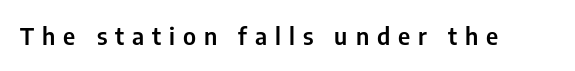
{"italic": "no", "underline": "no", "letter_spacing": "wide", "letter_spacing_em": 0.33, "glyph_px": 24}
